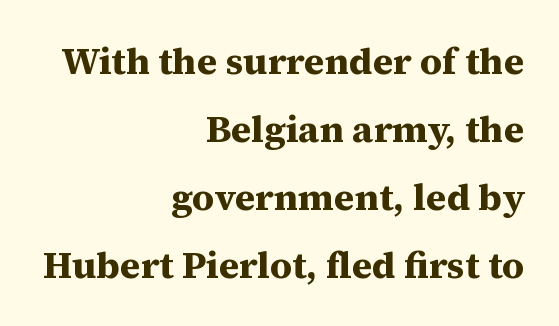
The image shows 38 px bold serif type, upright; set right-aligned, line spacing 1.79x, normal letter spacing, not underlined; medium stroke contrast and a medium x-height.
